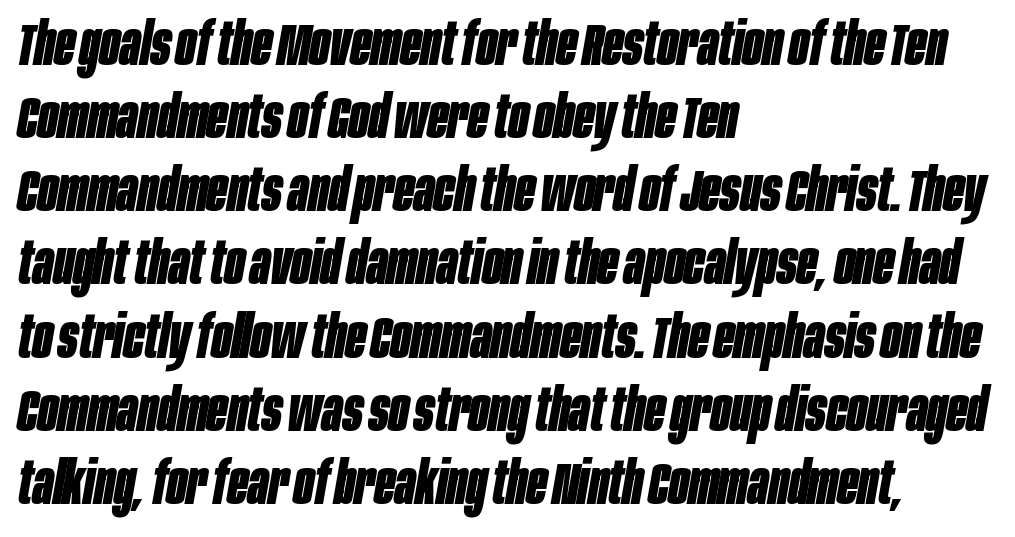
The image shows 59 px bold, condensed type, italic (leaning right); set left-aligned, line spacing 1.24x, normal letter spacing, not underlined; low stroke contrast and a large x-height.
